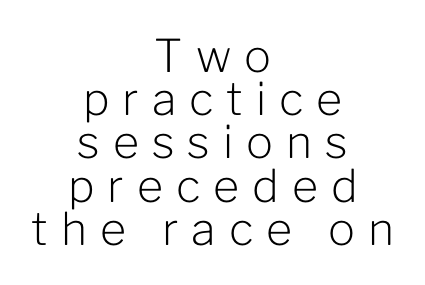
If you measured baseline to baseline, you'd find a short distance. The type is letterspaced generously, with wide tracking. Nothing sits at the stroke ends, so this counts as sans-serif. Letters have the restrained weight of plain body copy at most. Varying glyph widths throughout — classic text-font behaviour.
